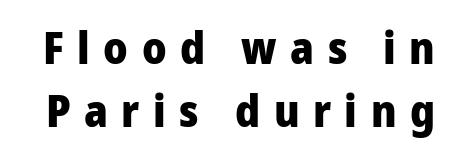
Heavy, bold letterforms. This is the regular roman posture of the typeface. Here the designer chose a conventional face with non-uniform glyph widths. Spacing between characters has been opened up far beyond the box default.
